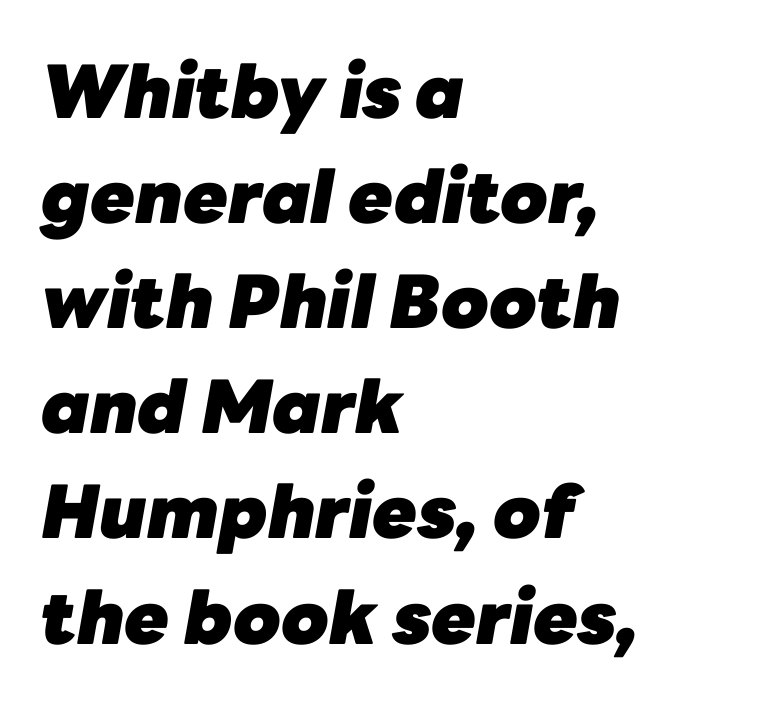
I'd describe the lettering as bold — thick and assertive. Words appear dense and cohesive because spacing is normal. The lines in this sample share a left origin and differ only in where they stop. A clean baseline with only descenders dipping below it.
